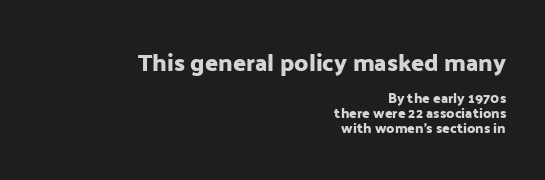
Q: Is the text italic (slanted)? A: No, it is upright.
Q: Is the text underlined? A: No.
Q: How is the paragraph aligned? A: Right-aligned.
Q: Is the spacing between letters normal or unusually wide? A: Normal.
Q: Is the spacing between lines tight, normal or loose? A: Tight.
Q: Which block of text is set in a larger size, the first (top) or the second (bottom)? A: The first (top) one.
